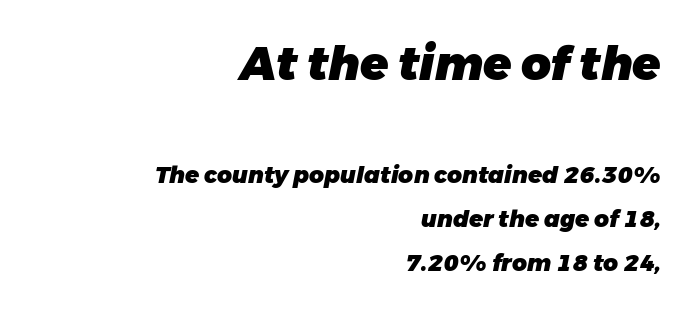
Q: Is the text bold? A: Yes.
Q: Is the text italic (slanted)? A: Yes, it leans right by about 11 degrees.
Q: Is the text underlined? A: No.
Q: How is the paragraph aligned? A: Right-aligned.
Q: Is the spacing between letters normal or unusually wide? A: Normal.
Q: Is the spacing between lines tight, normal or loose? A: Loose.
Q: Which block of text is set in a larger size, the first (top) or the second (bottom)? A: The first (top) one.
Q: Width (condensed, normal, or wide)? A: Normal.
Q: Stroke contrast? A: Low.
Q: x-height? A: Medium.
Q: Monospaced? A: No.
